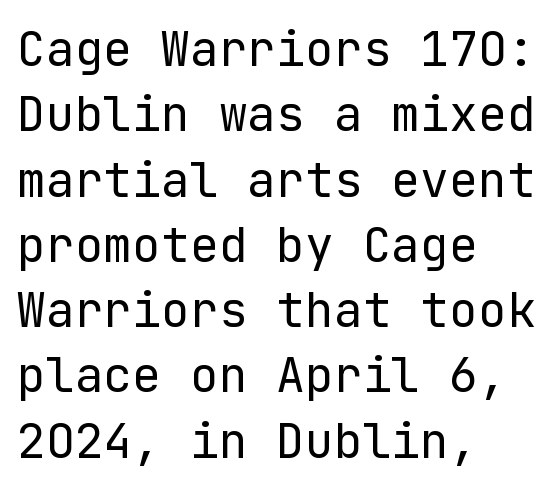
The image shows 48 px regular-weight sans-serif type, upright; set left-aligned, normal line spacing (1.36x), normal letter spacing, not underlined; low stroke contrast and a medium x-height.
